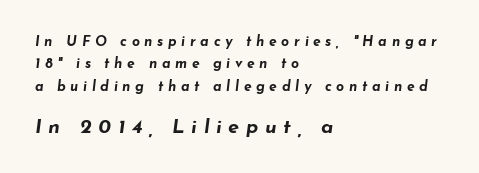
The glyphs are unaccompanied by any horizontal stroke below them. The passage shown stacks its lines at a standard gap. Substantial extra tracking has been applied to these lines. Block two is the big one; block one sits smaller above it.
